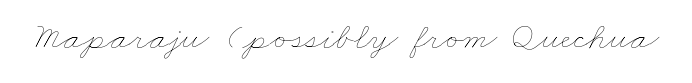
Descenders are the only things crossing below the line. The passage shown is not bold in any degree. A typesetter would call this zero additional tracking. The letters advance in unequal steps, a hallmark of proportional type.
